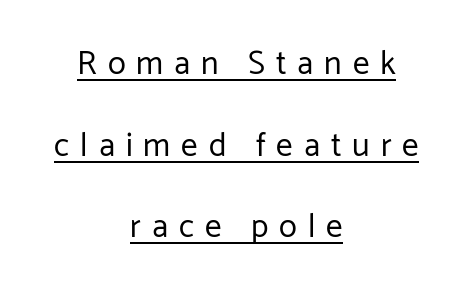
The image shows 33 px regular-weight sans-serif type, upright; set centered, loose line spacing (2.47x), unusually wide letter spacing (+0.33 em), underlined; low stroke contrast and a medium x-height.
